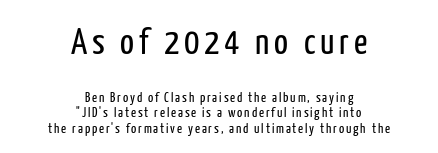
The image shows 37 px regular-weight, condensed sans-serif type, upright; set centered, tight line spacing (1.11x), not underlined; the first (top) block is 2.64x larger; low stroke contrast and a medium x-height.
